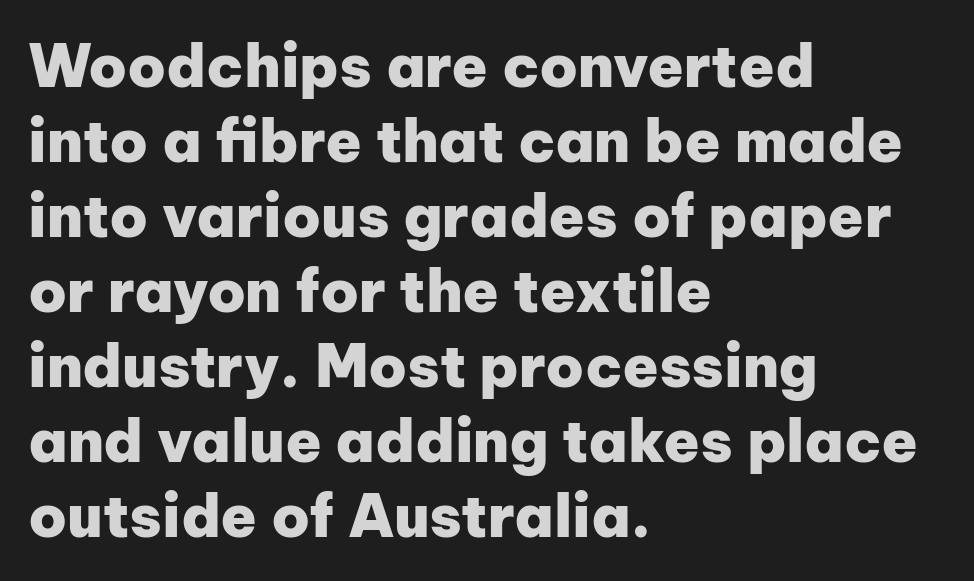
As a designer I'd log this as weight 700, bold. The face used here is rendered with its standard letterfit. These lines were composed using upright roman letters. Type without underlining. The typesetter chose a ragged-right arrangement here.
